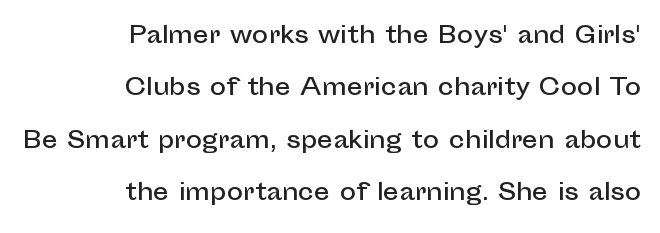
The image shows 22 px text type, upright; set right-aligned, loose line spacing (2.38x), normal letter spacing, not underlined.
